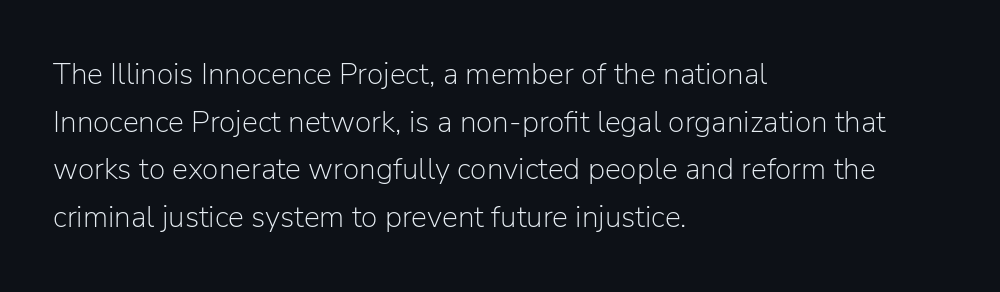
{"serif": "no", "italic": "no", "bold": "no", "weight": "light", "width": "normal", "stroke_contrast": "low", "x_height": "medium", "monospaced": "no", "underline": "no", "align": "left", "line_spacing": "normal", "line_spacing_ratio": 1.59, "letter_spacing": "normal", "letter_spacing_em": 0.0, "glyph_px": 30}
